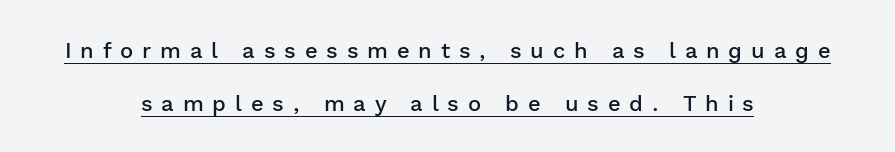
Q: Is the text bold? A: Semi-bold.
Q: Is the text italic (slanted)? A: No, it is upright.
Q: Is the text underlined? A: Yes.
Q: How is the paragraph aligned? A: Centered.
Q: Is the spacing between letters normal or unusually wide? A: Unusually wide.
Q: Is the spacing between lines tight, normal or loose? A: Loose.
